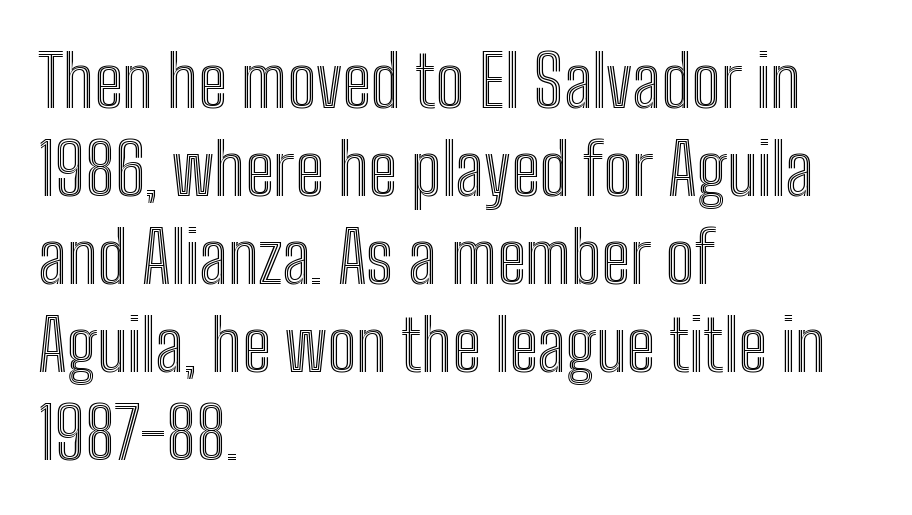
The image shows 71 px condensed type, upright; set left-aligned, line spacing 1.24x, normal letter spacing, not underlined; a medium x-height.
